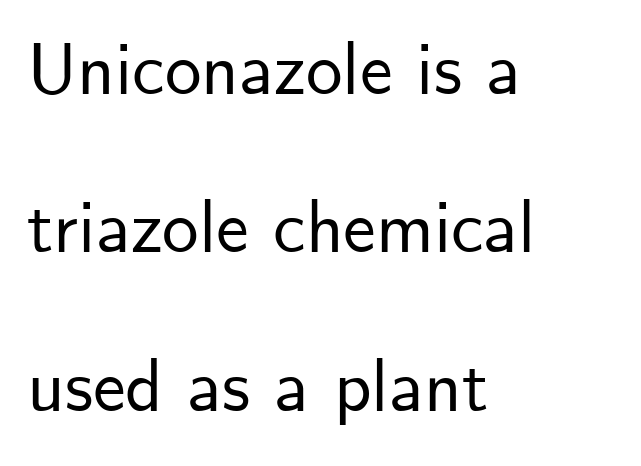
Q: Is the text italic (slanted)? A: No, it is upright.
Q: Is the typeface a serif or a sans-serif typeface? A: Sans-serif.
Q: Is the text underlined? A: No.
Q: How is the paragraph aligned? A: Left-aligned.
Q: Is the spacing between letters normal or unusually wide? A: Normal.
Q: Is the spacing between lines tight, normal or loose? A: Loose.
Q: Width (condensed, normal, or wide)? A: Normal.
Q: Stroke contrast? A: Low.
Q: x-height? A: Small.
Q: Monospaced? A: No.
